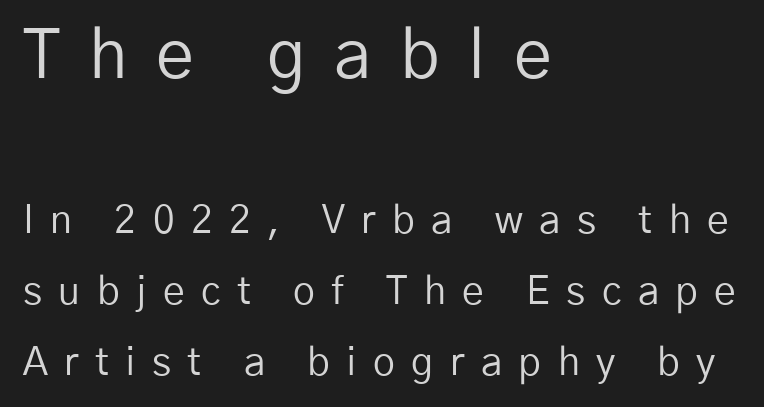
The image shows 68 px regular-weight sans-serif type, upright; set left-aligned, line spacing 1.82x, unusually wide letter spacing (+0.42 em), not underlined; the first (top) block is 1.74x larger; low stroke contrast and a medium x-height.
